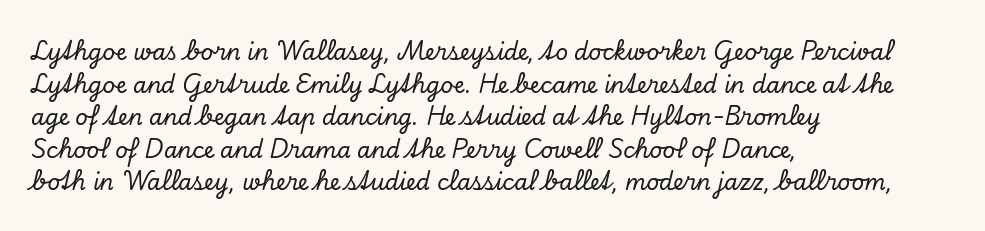
In CSS terms this would be text-align: left. Observe the ordinary spacing: letters are neighbours, not strangers. You can tell it's italic because the verticals aren't actually vertical. Nobody drew a line under any word here.
